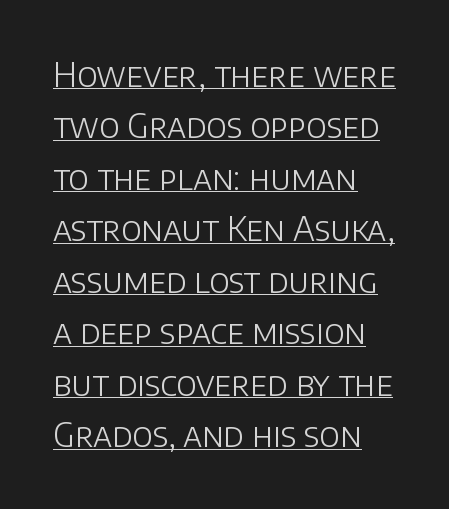
The image shows 33 px light sans-serif type, upright; set left-aligned, normal line spacing (1.56x), normal letter spacing, underlined; low stroke contrast and a large x-height.
